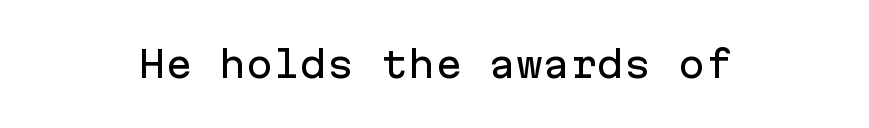
Font category for this specimen: sans-serif. The horizontal fit of the characters is conventional and even. No word sits above an underline. The rendering uses typewriter-style spacing with identical character cells. No italicization has been applied; the sample stays upright.
